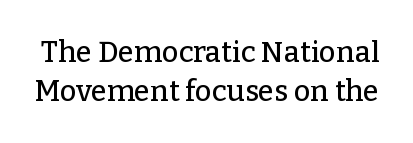
Q: Is the text italic (slanted)? A: No, it is upright.
Q: Is the typeface a serif or a sans-serif typeface? A: Serif.
Q: Is the text underlined? A: No.
Q: Is the spacing between letters normal or unusually wide? A: Normal.
Q: Is the spacing between lines tight, normal or loose? A: Normal.
Q: Width (condensed, normal, or wide)? A: Normal.
Q: Stroke contrast? A: Low.
Q: x-height? A: Medium.
Q: Monospaced? A: No.
